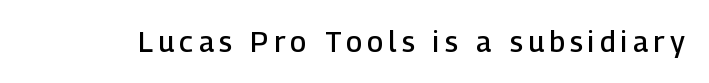
Q: Is the text bold? A: Semi-bold.
Q: Is the text italic (slanted)? A: No, it is upright.
Q: Is the typeface a serif or a sans-serif typeface? A: Sans-serif.
Q: Is the text underlined? A: No.
Q: Is the spacing between letters normal or unusually wide? A: Unusually wide.
Q: Width (condensed, normal, or wide)? A: Normal.
Q: Stroke contrast? A: Low.
Q: x-height? A: Medium.
Q: Monospaced? A: No.
